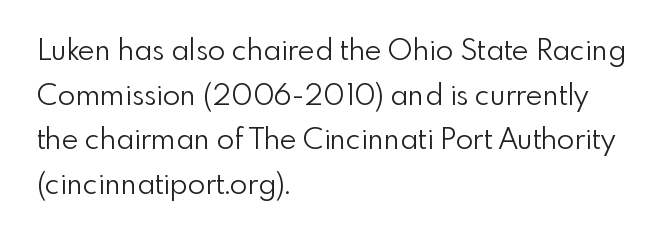
The image shows 29 px light sans-serif type, upright; set left-aligned, normal line spacing (1.54x), normal letter spacing, not underlined; low stroke contrast and a small x-height.
